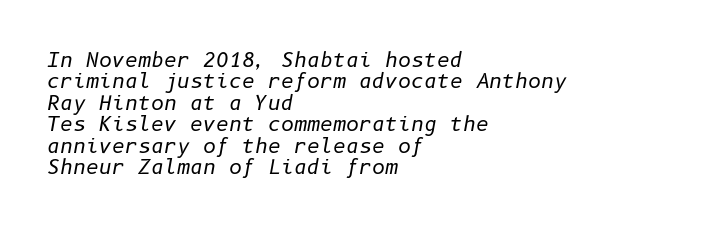
{"italic": "yes", "lean": "right", "slant_degrees": 10, "bold": "no", "underline": "no", "align": "left", "line_spacing": "tight", "line_spacing_ratio": 1.07, "letter_spacing": "normal", "letter_spacing_em": 0.0, "glyph_px": 20}
